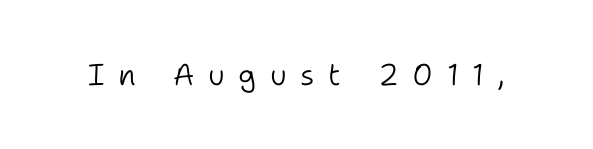
{"serif": "no", "italic": "no", "bold": "no", "weight": "light", "width": "normal", "stroke_contrast": "low", "x_height": "medium", "monospaced": "no", "underline": "no", "letter_spacing": "wide", "letter_spacing_em": 0.45, "glyph_px": 30}
